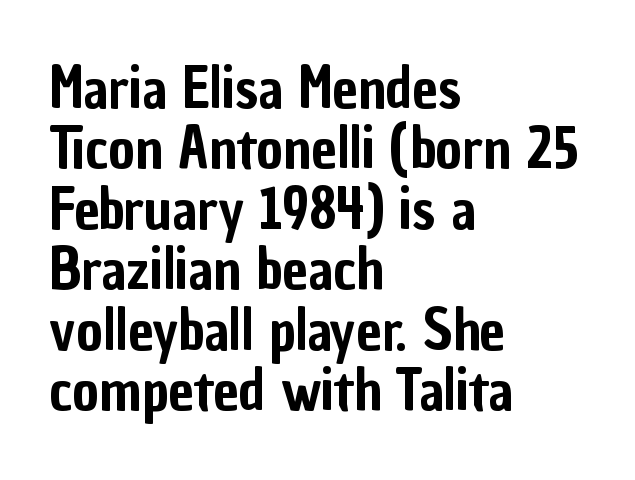
Q: Is the text italic (slanted)? A: No, it is upright.
Q: Is the typeface a serif or a sans-serif typeface? A: Sans-serif.
Q: Is the text underlined? A: No.
Q: How is the paragraph aligned? A: Left-aligned.
Q: Is the spacing between letters normal or unusually wide? A: Normal.
Q: Is the spacing between lines tight, normal or loose? A: Tight.
Q: Width (condensed, normal, or wide)? A: Condensed.
Q: Stroke contrast? A: Low.
Q: x-height? A: Medium.
Q: Monospaced? A: No.
